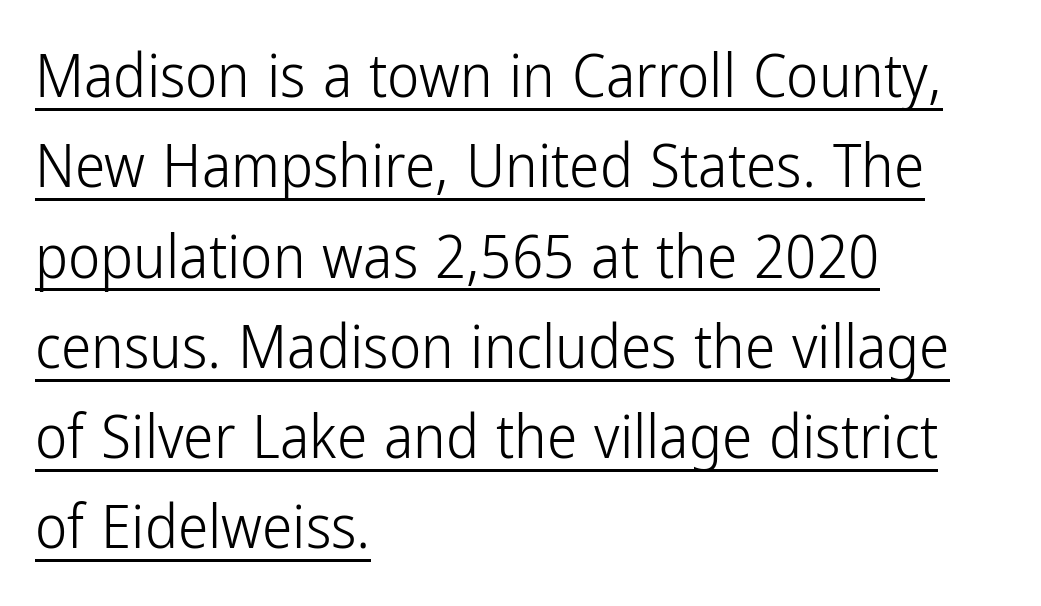
Q: Is the text bold? A: No.
Q: Is the text italic (slanted)? A: No, it is upright.
Q: Is the typeface a serif or a sans-serif typeface? A: Sans-serif.
Q: Is the text underlined? A: Yes.
Q: How is the paragraph aligned? A: Left-aligned.
Q: Is the spacing between letters normal or unusually wide? A: Normal.
Q: Is the spacing between lines tight, normal or loose? A: Normal.
Q: Width (condensed, normal, or wide)? A: Condensed.
Q: Stroke contrast? A: Low.
Q: x-height? A: Medium.
Q: Monospaced? A: No.
